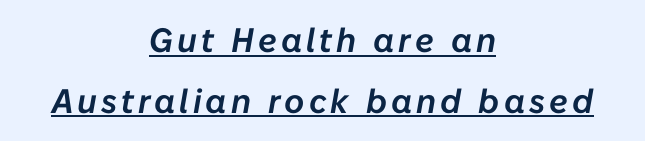
The image shows 34 px text type, italic (leaning right); set centered, line spacing 1.78x, underlined; low stroke contrast and a medium x-height.
